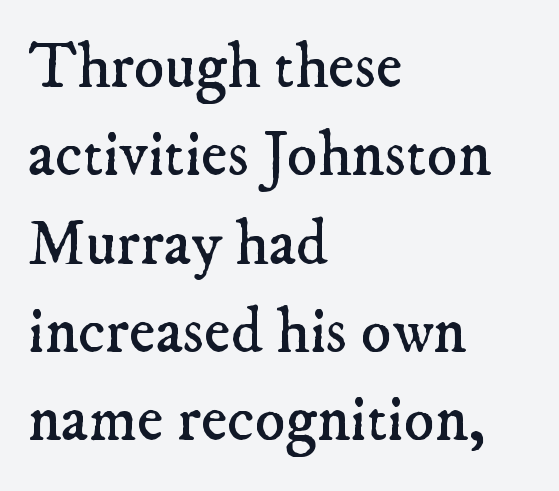
Q: Is the text bold? A: No.
Q: Is the typeface a serif or a sans-serif typeface? A: Serif.
Q: Is the text underlined? A: No.
Q: How is the paragraph aligned? A: Left-aligned.
Q: Is the spacing between letters normal or unusually wide? A: Normal.
Q: Is the spacing between lines tight, normal or loose? A: Normal.
Q: Width (condensed, normal, or wide)? A: Normal.
Q: Stroke contrast? A: Low.
Q: x-height? A: Small.
Q: Monospaced? A: No.
